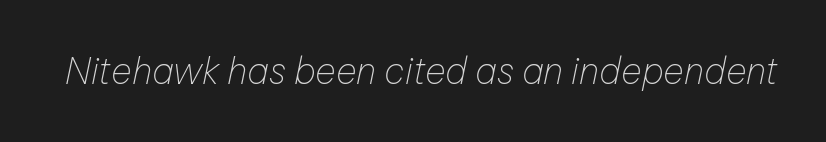
The image shows 36 px thin type, italic (leaning right); set normal letter spacing, not underlined; low stroke contrast and a medium x-height.
